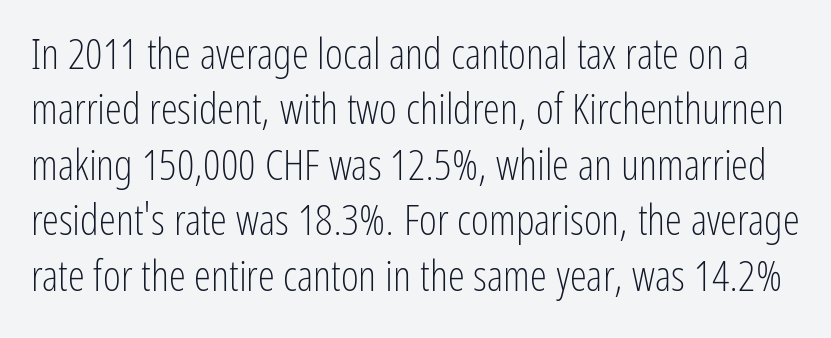
Q: Is the text bold? A: No.
Q: Is the text italic (slanted)? A: No, it is upright.
Q: Is the typeface a serif or a sans-serif typeface? A: Sans-serif.
Q: Is the text underlined? A: No.
Q: Is the spacing between letters normal or unusually wide? A: Normal.
Q: Is the spacing between lines tight, normal or loose? A: Normal.
Q: Width (condensed, normal, or wide)? A: Condensed.
Q: Stroke contrast? A: Low.
Q: x-height? A: Medium.
Q: Monospaced? A: No.
